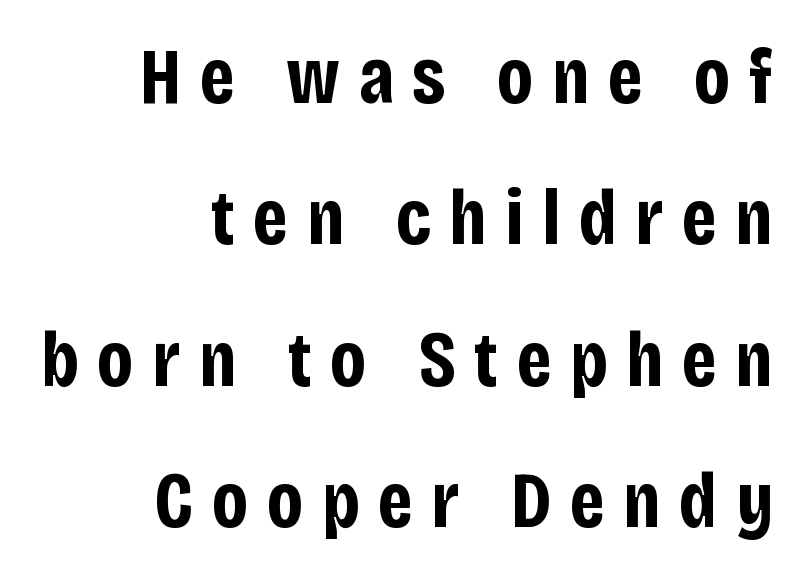
The image shows 79 px bold, condensed sans-serif type, upright; set right-aligned, line spacing 1.79x, unusually wide letter spacing (+0.23 em), not underlined; low stroke contrast and a large x-height.
